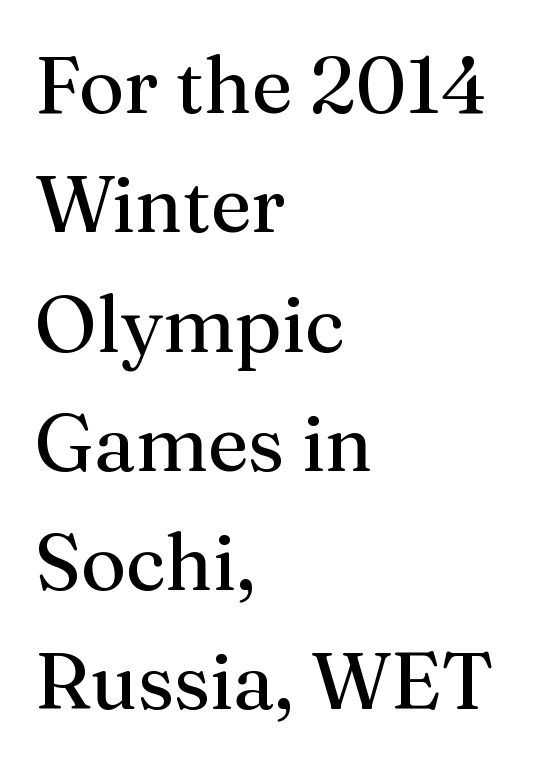
The image shows 79 px regular-weight serif type, upright; set left-aligned, normal line spacing (1.51x), normal letter spacing, not underlined; medium stroke contrast and a medium x-height.
